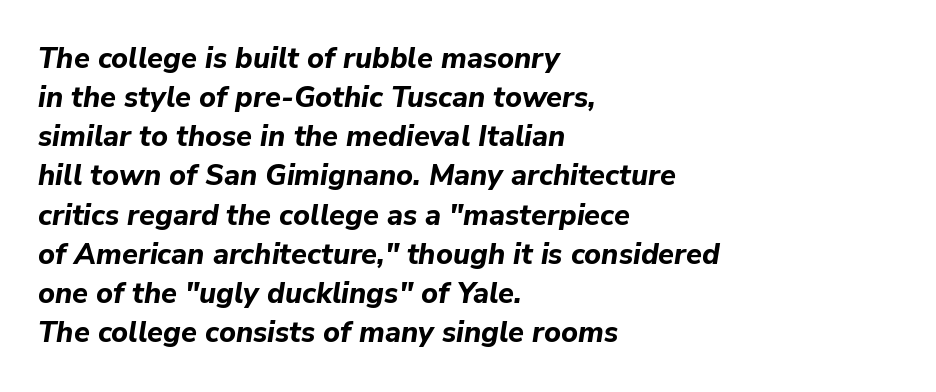
Q: Is the text bold? A: Yes.
Q: Is the text italic (slanted)? A: Yes, it leans right by about 9 degrees.
Q: Is the text underlined? A: No.
Q: How is the paragraph aligned? A: Left-aligned.
Q: Is the spacing between letters normal or unusually wide? A: Normal.
Q: Is the spacing between lines tight, normal or loose? A: Normal.
Q: Width (condensed, normal, or wide)? A: Normal.
Q: Stroke contrast? A: Low.
Q: x-height? A: Medium.
Q: Monospaced? A: No.
